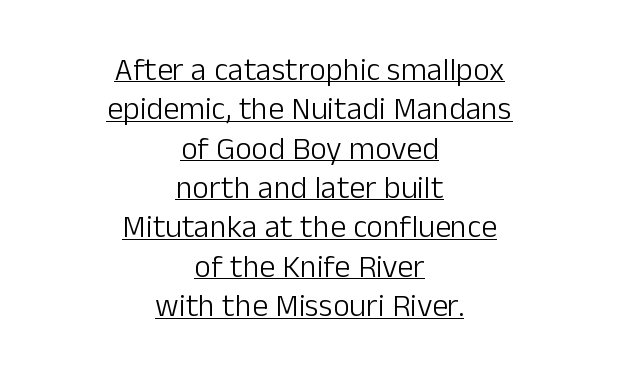
Q: Is the text bold? A: No.
Q: Is the text italic (slanted)? A: No, it is upright.
Q: Is the typeface a serif or a sans-serif typeface? A: Sans-serif.
Q: Is the text underlined? A: Yes.
Q: How is the paragraph aligned? A: Centered.
Q: Is the spacing between letters normal or unusually wide? A: Normal.
Q: Width (condensed, normal, or wide)? A: Normal.
Q: Stroke contrast? A: Low.
Q: x-height? A: Medium.
Q: Monospaced? A: No.
